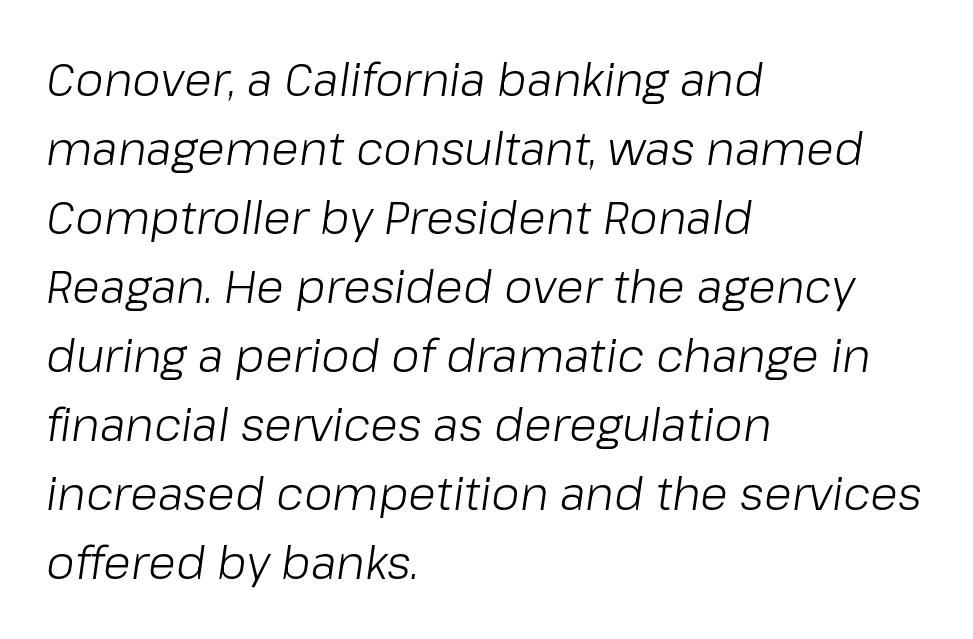
Q: Is the text bold? A: No.
Q: Is the text italic (slanted)? A: Yes, it leans right by about 8 degrees.
Q: Is the text underlined? A: No.
Q: How is the paragraph aligned? A: Left-aligned.
Q: Is the spacing between letters normal or unusually wide? A: Normal.
Q: Is the spacing between lines tight, normal or loose? A: Normal.
Q: Width (condensed, normal, or wide)? A: Normal.
Q: Stroke contrast? A: Low.
Q: x-height? A: Medium.
Q: Monospaced? A: No.
